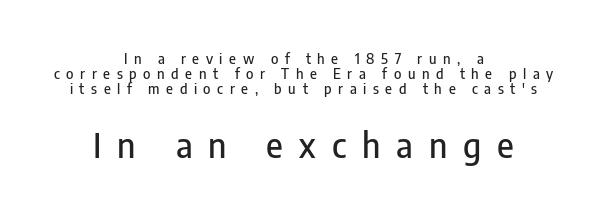
{"serif": "no", "italic": "no", "width": "condensed", "stroke_contrast": "low", "x_height": "medium", "monospaced": "no", "underline": "no", "align": "center", "line_spacing": "tight", "line_spacing_ratio": 1.08, "letter_spacing": "wide", "letter_spacing_em": 0.47, "larger_block": "second", "size_ratio": 2.43, "glyph_px": 34}
